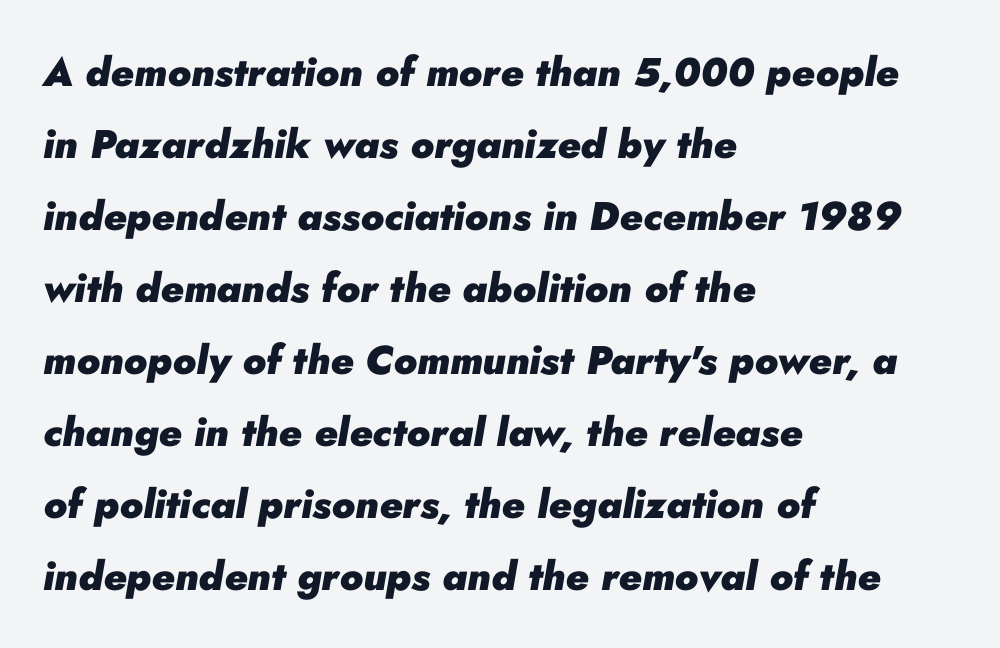
In CSS terms this would be text-align: left. Every character sits at an angle, as italics do. Strong, thick strokes mark this as bold type. The zone under the glyphs is completely vacant. How are the letters spaced? Ordinarily, with no added tracking.
